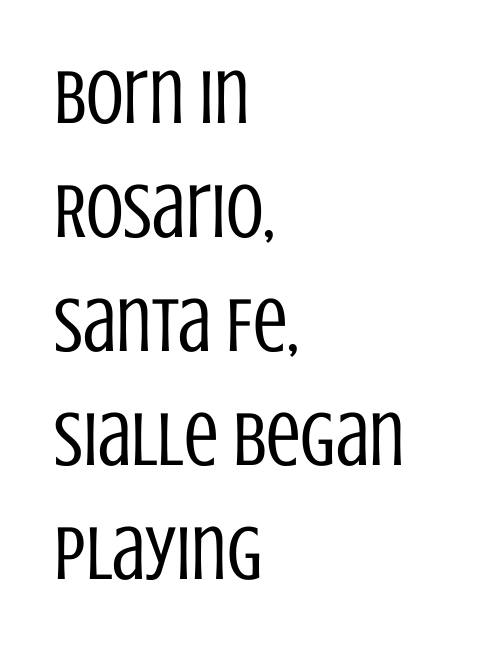
One glance says typical: line gaps are just what's usual. A typesetter would mark this as roman, not italic. The letters look calm and open, with moderate or lighter stems. Clear beneath every line of the passage. In terms of letterform style, serifs are entirely absent. The rendering uses natural spacing where letterforms have individual widths.
